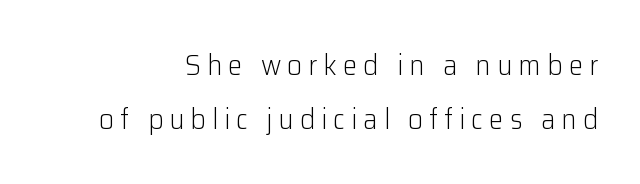
The image shows 29 px light sans-serif type, upright; set line spacing 1.85x, unusually wide letter spacing (+0.21 em), not underlined; low stroke contrast and a medium x-height.
